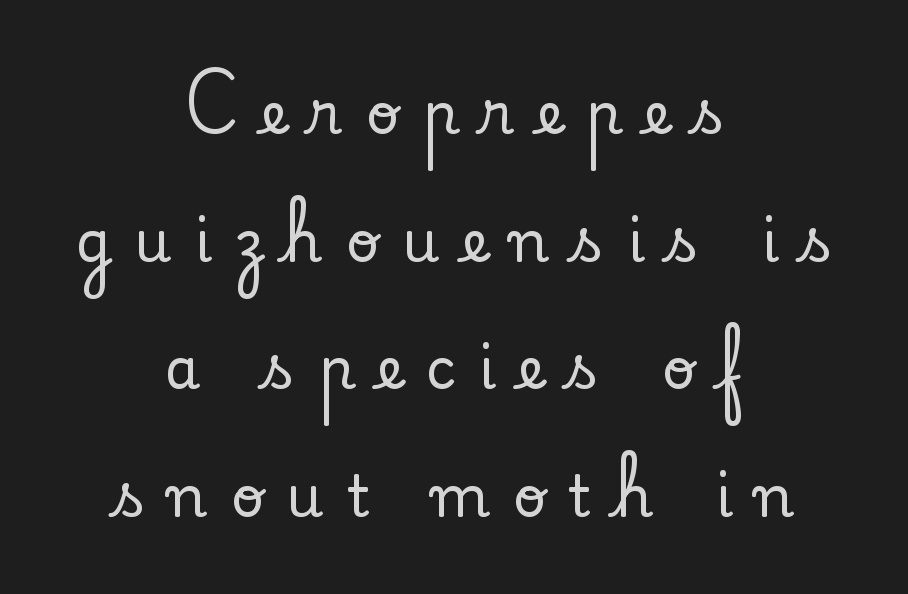
Q: Is the text italic (slanted)? A: No, it is upright.
Q: Is the typeface a serif or a sans-serif typeface? A: Serif.
Q: Is the text underlined? A: No.
Q: How is the paragraph aligned? A: Centered.
Q: Is the spacing between letters normal or unusually wide? A: Unusually wide.
Q: Is the spacing between lines tight, normal or loose? A: Loose.
Q: Width (condensed, normal, or wide)? A: Normal.
Q: Stroke contrast? A: Low.
Q: x-height? A: Small.
Q: Monospaced? A: No.
